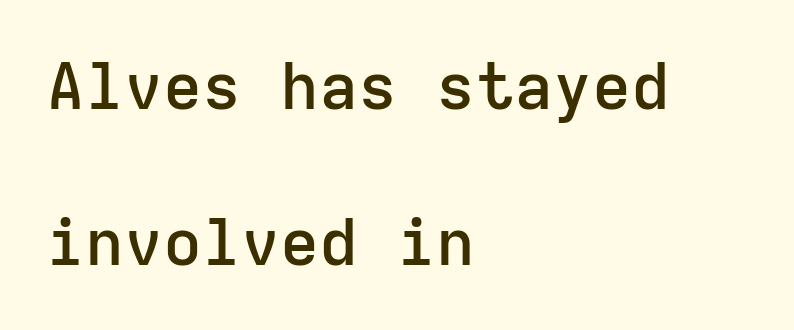
{"serif": "no", "italic": "no", "bold": "semi", "weight": "semibold", "width": "normal", "stroke_contrast": "low", "x_height": "medium", "monospaced": "yes", "underline": "no", "align": "left", "line_spacing": "loose", "line_spacing_ratio": 2.4, "letter_spacing": "normal", "letter_spacing_em": 0.0, "glyph_px": 65}
